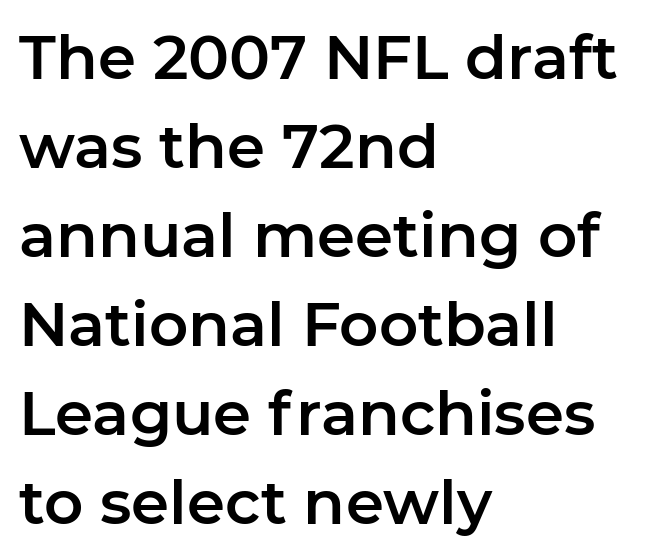
Q: Is the text italic (slanted)? A: No, it is upright.
Q: Is the typeface a serif or a sans-serif typeface? A: Sans-serif.
Q: Is the text underlined? A: No.
Q: How is the paragraph aligned? A: Left-aligned.
Q: Is the spacing between letters normal or unusually wide? A: Normal.
Q: Is the spacing between lines tight, normal or loose? A: Normal.
Q: Width (condensed, normal, or wide)? A: Normal.
Q: Stroke contrast? A: Low.
Q: x-height? A: Medium.
Q: Monospaced? A: No.
